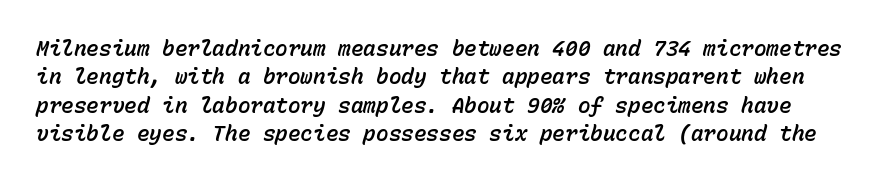
Q: Is the text italic (slanted)? A: Yes, it leans right by about 15 degrees.
Q: Is the text underlined? A: No.
Q: Is the spacing between letters normal or unusually wide? A: Normal.
Q: Is the spacing between lines tight, normal or loose? A: Normal.
